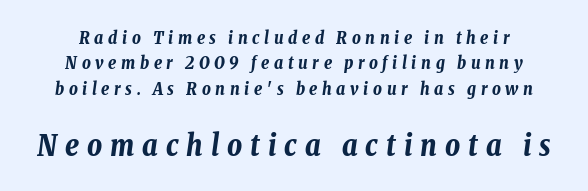
Q: Is the text bold? A: Yes.
Q: Is the text italic (slanted)? A: Yes, it leans right by about 8 degrees.
Q: Is the text underlined? A: No.
Q: Is the spacing between letters normal or unusually wide? A: Unusually wide.
Q: Is the spacing between lines tight, normal or loose? A: Normal.
Q: Which block of text is set in a larger size, the first (top) or the second (bottom)? A: The second (bottom) one.
Q: Width (condensed, normal, or wide)? A: Condensed.
Q: Stroke contrast? A: Low.
Q: x-height? A: Medium.
Q: Monospaced? A: No.
